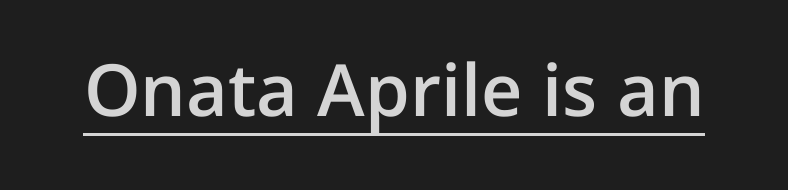
Q: Is the text bold? A: Semi-bold.
Q: Is the text italic (slanted)? A: No, it is upright.
Q: Is the typeface a serif or a sans-serif typeface? A: Sans-serif.
Q: Is the text underlined? A: Yes.
Q: Is the spacing between letters normal or unusually wide? A: Normal.
Q: Width (condensed, normal, or wide)? A: Normal.
Q: Stroke contrast? A: Low.
Q: x-height? A: Medium.
Q: Monospaced? A: No.
